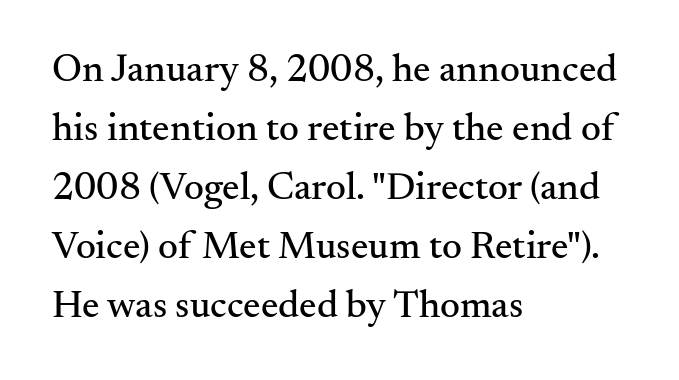
Q: Is the text italic (slanted)? A: No, it is upright.
Q: Is the typeface a serif or a sans-serif typeface? A: Serif.
Q: Is the text underlined? A: No.
Q: How is the paragraph aligned? A: Left-aligned.
Q: Is the spacing between letters normal or unusually wide? A: Normal.
Q: Is the spacing between lines tight, normal or loose? A: Normal.
Q: Width (condensed, normal, or wide)? A: Normal.
Q: Stroke contrast? A: Medium.
Q: x-height? A: Small.
Q: Monospaced? A: No.
